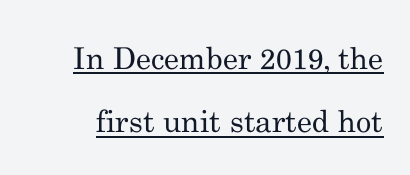
{"serif": "yes", "italic": "no", "bold": "no", "weight": "regular", "width": "normal", "stroke_contrast": "medium", "x_height": "small", "monospaced": "no", "underline": "yes", "line_spacing": "loose", "line_spacing_ratio": 2.11, "letter_spacing": "normal", "letter_spacing_em": 0.0, "glyph_px": 30}
